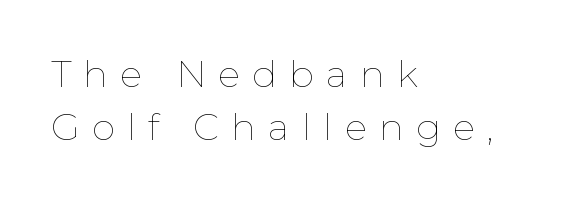
Q: Is the text bold? A: No.
Q: Is the text italic (slanted)? A: No, it is upright.
Q: Is the text underlined? A: No.
Q: How is the paragraph aligned? A: Left-aligned.
Q: Is the spacing between letters normal or unusually wide? A: Unusually wide.
Q: Is the spacing between lines tight, normal or loose? A: Normal.
Q: Width (condensed, normal, or wide)? A: Normal.
Q: Stroke contrast? A: Low.
Q: x-height? A: Medium.
Q: Monospaced? A: No.
